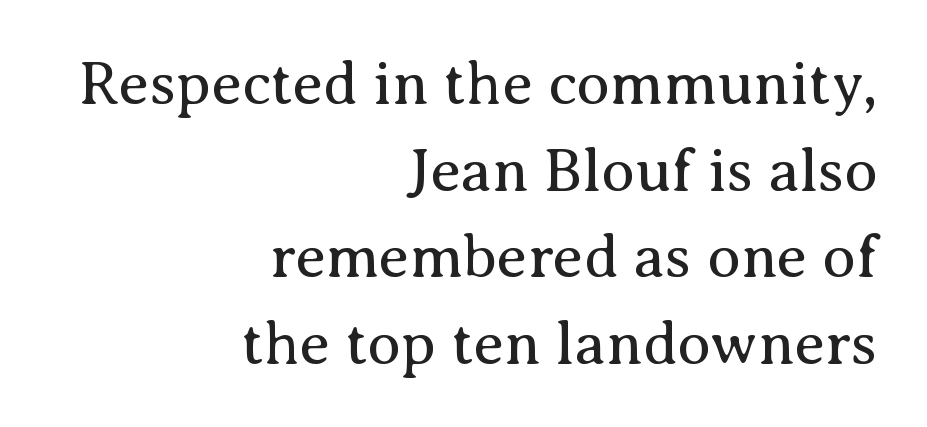
{"serif": "yes", "italic": "no", "bold": "no", "weight": "regular", "width": "normal", "stroke_contrast": "medium", "x_height": "medium", "monospaced": "no", "underline": "no", "align": "right", "line_spacing": "normal", "line_spacing_ratio": 1.42, "letter_spacing": "normal", "letter_spacing_em": 0.0, "glyph_px": 61}
